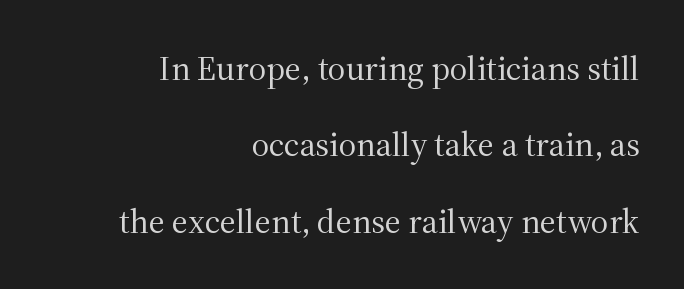
{"serif": "yes", "italic": "no", "bold": "no", "weight": "regular", "width": "normal", "stroke_contrast": "medium", "x_height": "medium", "monospaced": "no", "underline": "no", "align": "right", "line_spacing": "loose", "line_spacing_ratio": 2.25, "letter_spacing": "normal", "letter_spacing_em": 0.0, "glyph_px": 34}
